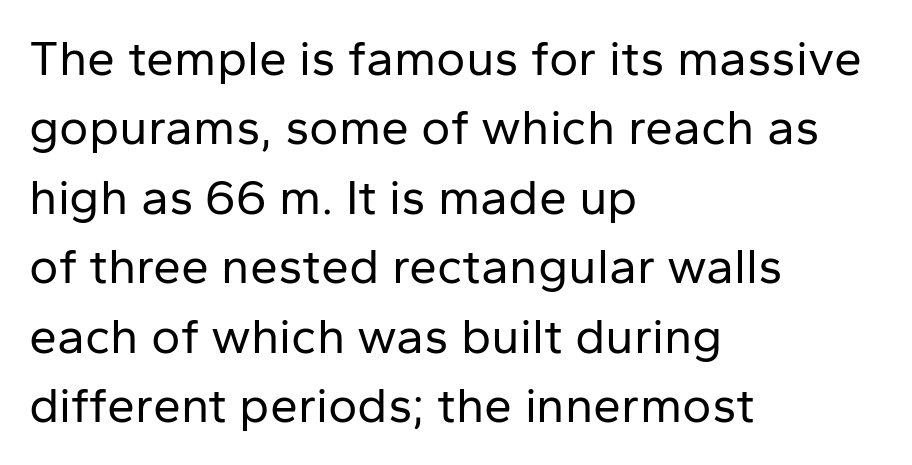
{"serif": "no", "italic": "no", "bold": "no", "weight": "regular", "width": "normal", "stroke_contrast": "low", "x_height": "medium", "monospaced": "no", "underline": "no", "align": "left", "line_spacing": "normal", "line_spacing_ratio": 1.39, "letter_spacing": "normal", "letter_spacing_em": 0.0, "glyph_px": 50}
